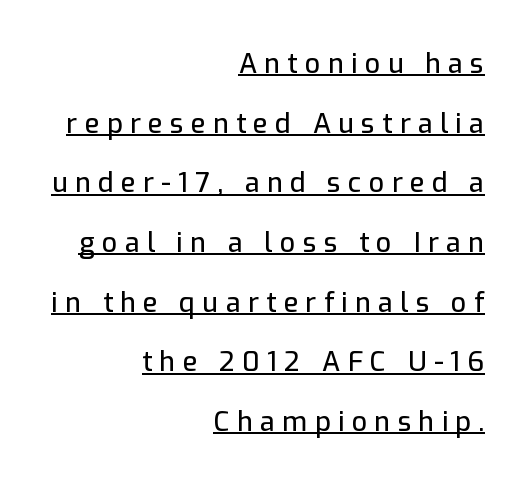
Short note: letters widely spaced. A rule runs beneath these lines of type. The passage shown stacks its lines with a broad gap. The paragraph shown leans on its right margin. A roman cut, with each character standing at attention.
